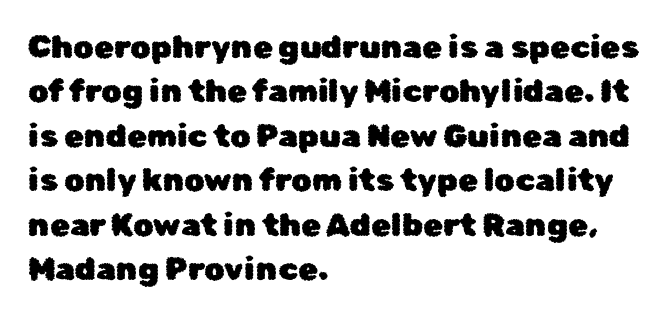
This sample has the flowing, uneven cadence of proportional lettering. A sans-serif font was chosen for this passage. A classic flush-left, rag-right setting is used for this passage. Posture: vertical. Honestly, the letter spacing is just normal — you wouldn't notice it.
